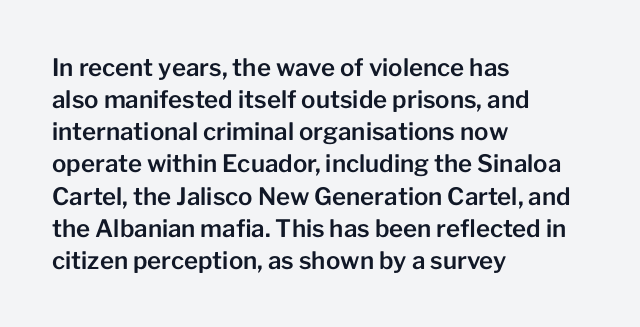
{"italic": "no", "underline": "no", "align": "left", "line_spacing": "normal", "line_spacing_ratio": 1.34, "letter_spacing": "normal", "letter_spacing_em": 0.0, "glyph_px": 24}
